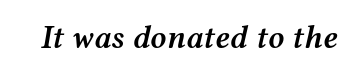
{"italic": "yes", "lean": "right", "slant_degrees": 12, "bold": "semi", "weight": "semibold", "width": "wide", "stroke_contrast": "medium", "x_height": "medium", "monospaced": "no", "underline": "no", "letter_spacing": "normal", "letter_spacing_em": 0.0, "glyph_px": 32}
